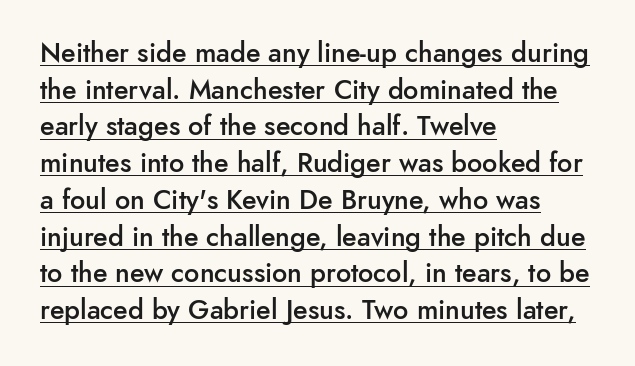
{"italic": "no", "bold": "semi", "underline": "yes", "align": "left", "line_spacing": "normal", "line_spacing_ratio": 1.36, "letter_spacing": "normal", "letter_spacing_em": 0.0, "glyph_px": 27}
